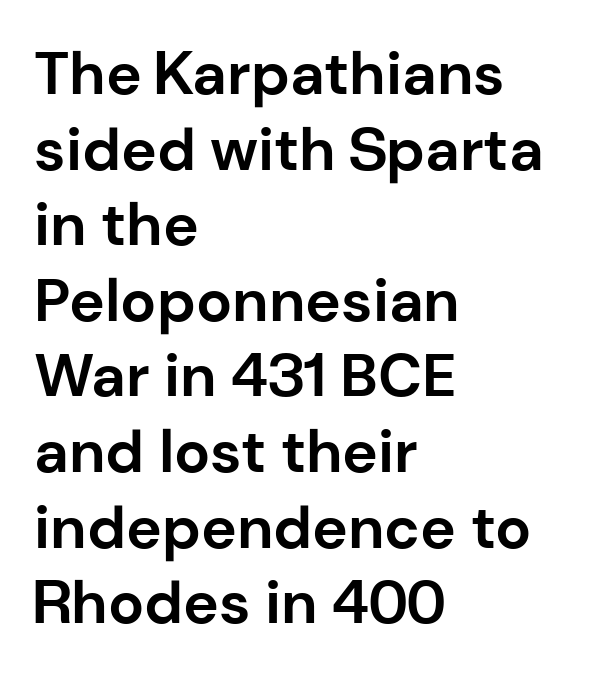
The image shows 60 px bold sans-serif type, upright; set left-aligned, normal line spacing (1.26x), normal letter spacing, not underlined; low stroke contrast and a medium x-height.
